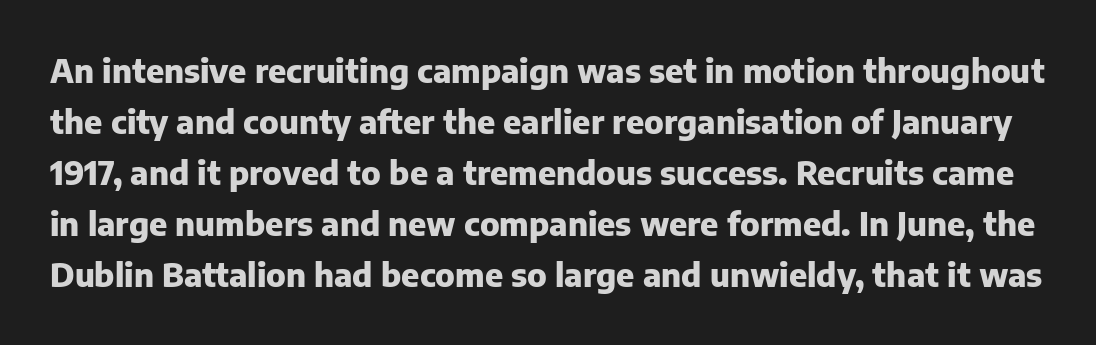
Check the space under the baseline: it is left empty. This is sans-serif lettering, the kind often seen on screens and signage. Tracking here is standard; glyphs follow each other at the usual distance. A typesetter would call this proportional, since set widths differ per character. Vertically, the passage feels balanced, rows spaced as you'd expect.
